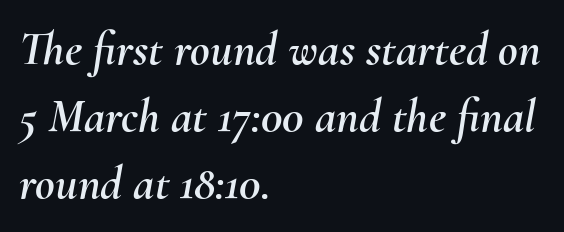
Q: Is the text italic (slanted)? A: Yes, it leans right by about 10 degrees.
Q: Is the text underlined? A: No.
Q: How is the paragraph aligned? A: Left-aligned.
Q: Is the spacing between letters normal or unusually wide? A: Normal.
Q: Is the spacing between lines tight, normal or loose? A: Normal.
Q: Width (condensed, normal, or wide)? A: Normal.
Q: Stroke contrast? A: Medium.
Q: x-height? A: Small.
Q: Monospaced? A: No.
